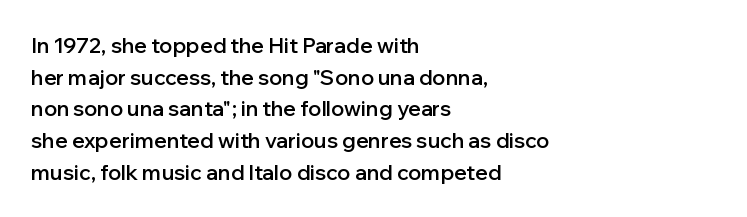
The image shows 21 px text type, upright; set left-aligned, normal line spacing (1.51x), normal letter spacing, not underlined.
